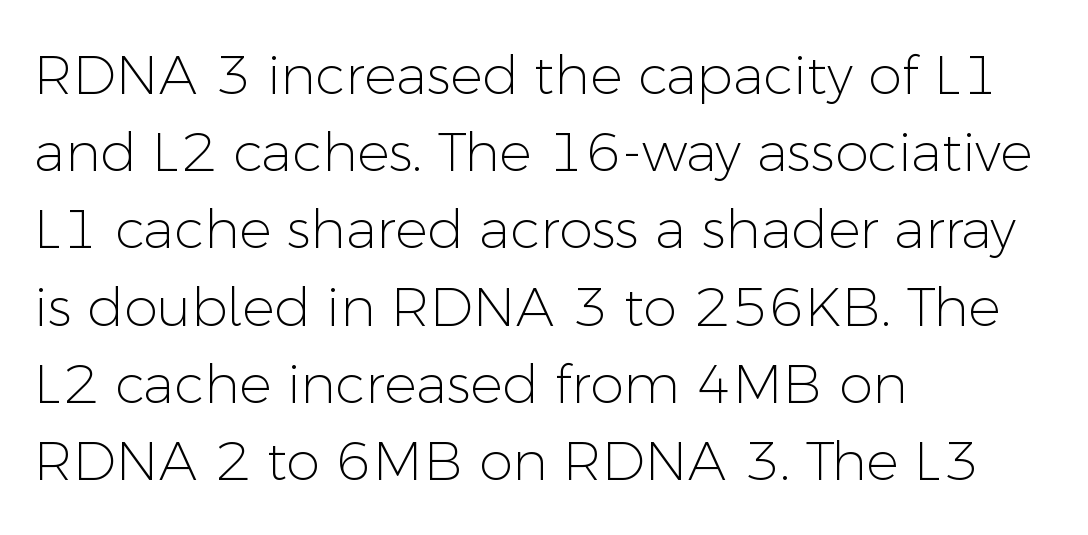
The cut favours lightness, reaching ordinary text weight at its darkest. Each letter's strokes conclude bluntly, with no projecting serifs. No extra tracking has been applied to these lines. Varying glyph widths throughout — classic text-font behaviour. These lines stack with their left ends in a neat column. Is there much room between lines? A standard amount, neither cramped nor airy.
